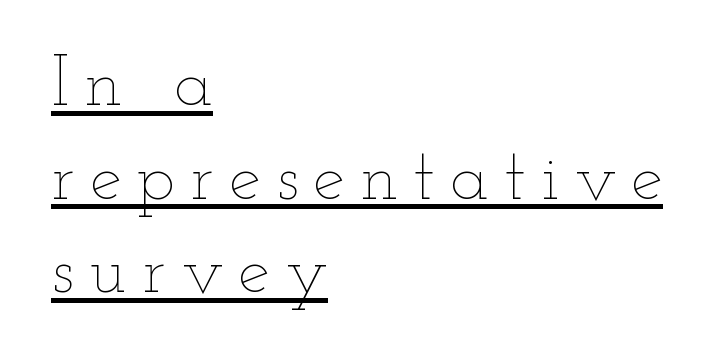
Q: Is the text bold? A: No.
Q: Is the text italic (slanted)? A: No, it is upright.
Q: Is the text underlined? A: Yes.
Q: How is the paragraph aligned? A: Left-aligned.
Q: Is the spacing between letters normal or unusually wide? A: Unusually wide.
Q: Is the spacing between lines tight, normal or loose? A: Normal.
Q: Width (condensed, normal, or wide)? A: Wide.
Q: Stroke contrast? A: Low.
Q: x-height? A: Small.
Q: Monospaced? A: No.
